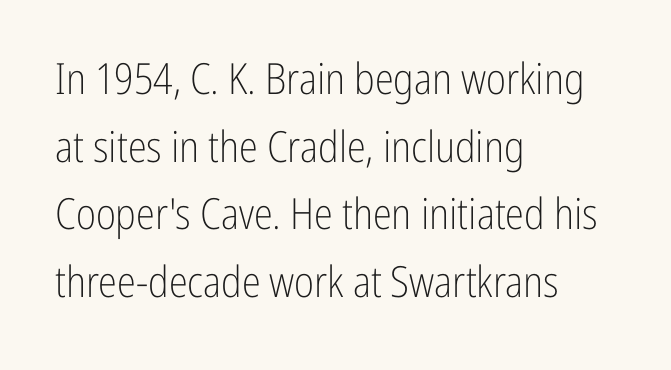
The image shows 43 px light, condensed sans-serif type, upright; set left-aligned, normal line spacing (1.57x), normal letter spacing, not underlined; low stroke contrast and a medium x-height.
